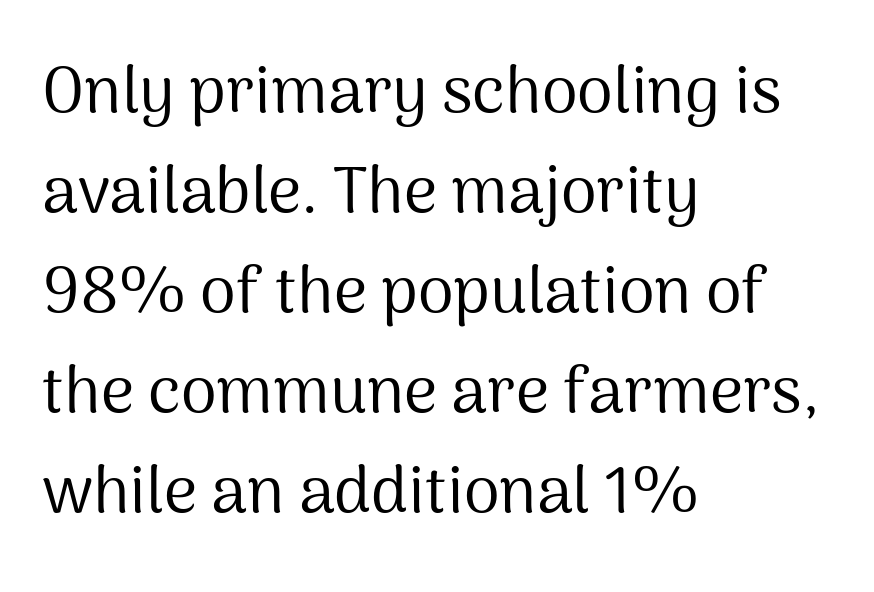
The image shows 65 px regular-weight sans-serif type, upright; set left-aligned, normal line spacing (1.54x), normal letter spacing, not underlined; medium stroke contrast and a medium x-height.
